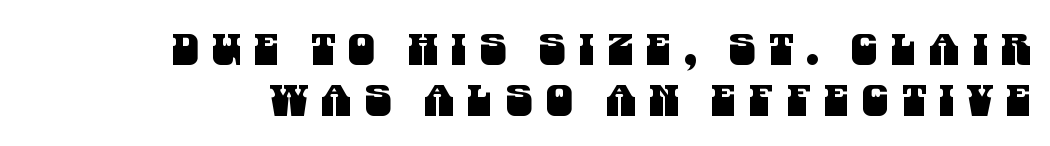
{"serif": "no", "width": "condensed", "stroke_contrast": "medium", "x_height": "large", "monospaced": "no", "underline": "no", "align": "right", "line_spacing_ratio": 1.18, "letter_spacing": "wide", "letter_spacing_em": 0.31, "glyph_px": 43}
